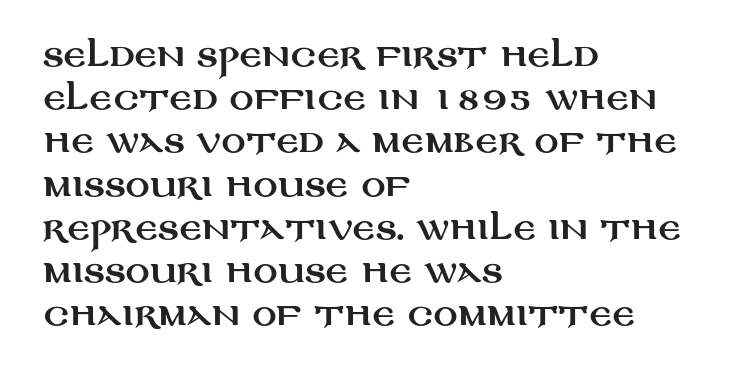
Ascenders rise straight up at ninety degrees. The rendering shows plain stroke endings on the letterforms — a sans-serif design. The compositor pushed each line to the left boundary. Glance below the letters and you will spot only blank space. The letters advance in unequal steps, a hallmark of proportional type. A typesetter would call this zero additional tracking.
